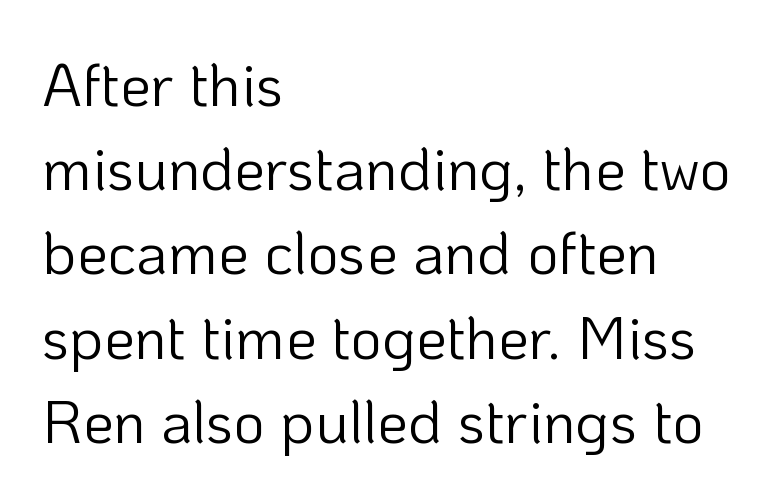
This sample has the flowing, uneven cadence of proportional lettering. What kind of face is this? One without serifs — a sans. Which margin do the lines hug? The left one — the right edge is uneven. There is no visible air inserted between adjacent glyphs.
